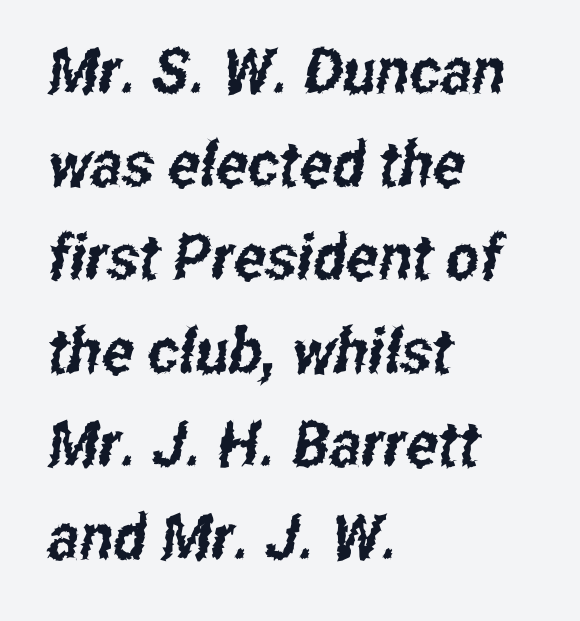
The strip under each line holds only bare page. Where is the straight margin? On the left. To sum up the face: it is a sans, with no serifs. The letters sit at their default tracking, neither squeezed nor spread.
